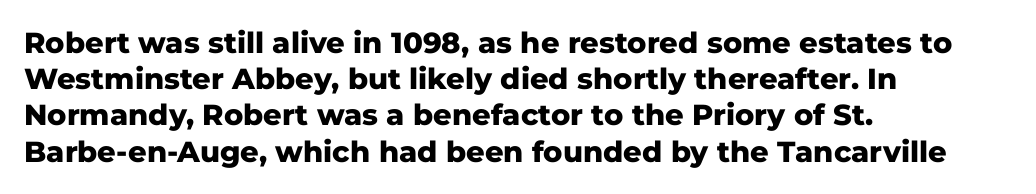
{"serif": "no", "italic": "no", "bold": "yes", "weight": "heavy", "width": "normal", "stroke_contrast": "low", "x_height": "medium", "monospaced": "no", "underline": "no", "align": "left", "line_spacing": "normal", "line_spacing_ratio": 1.25, "letter_spacing": "normal", "letter_spacing_em": 0.0, "glyph_px": 29}
